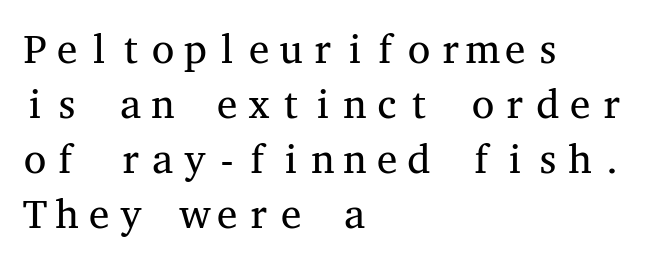
{"serif": "yes", "italic": "no", "bold": "no", "weight": "regular", "width": "wide", "stroke_contrast": "medium", "x_height": "medium", "monospaced": "yes", "underline": "no", "align": "left", "line_spacing": "normal", "line_spacing_ratio": 1.34, "letter_spacing": "normal", "letter_spacing_em": 0.0, "glyph_px": 41}
